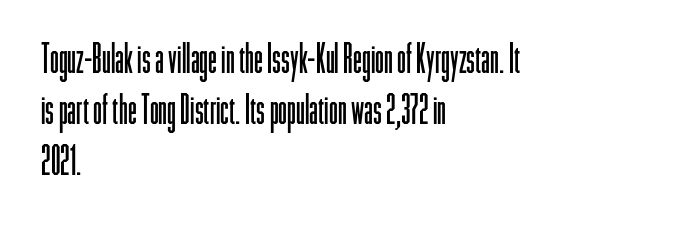
{"serif": "no", "italic": "no", "bold": "no", "weight": "light", "width": "condensed", "stroke_contrast": "low", "x_height": "medium", "monospaced": "no", "underline": "no", "align": "left", "line_spacing": "normal", "line_spacing_ratio": 1.28, "letter_spacing": "normal", "letter_spacing_em": 0.0, "glyph_px": 40}
